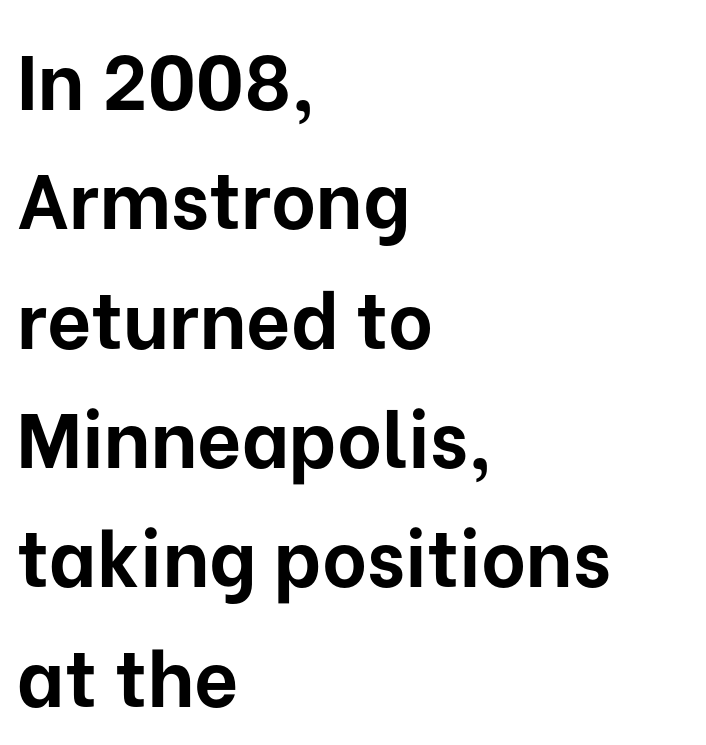
Rows of type keep a routine distance in the vertical direction. The specimen omits any rule beneath the text block's lines. In terms of letterspacing, this is plain default setting. These lines are rendered in a variable-pitch font. This is sans-serif lettering, the kind often seen on screens and signage.
